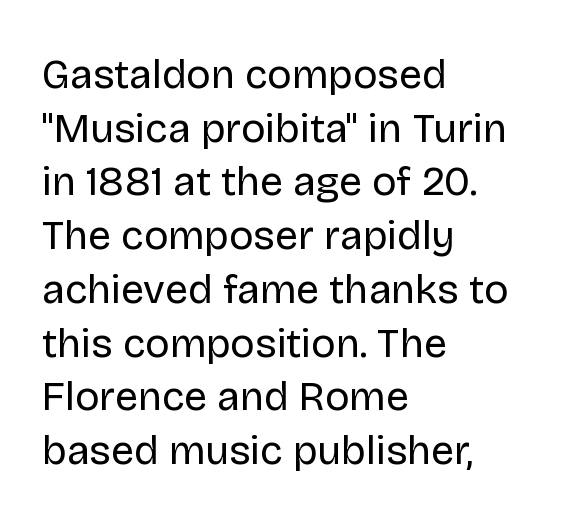
{"serif": "no", "italic": "no", "bold": "no", "weight": "regular", "width": "normal", "stroke_contrast": "low", "x_height": "large", "monospaced": "no", "underline": "no", "align": "left", "line_spacing": "normal", "line_spacing_ratio": 1.31, "letter_spacing": "normal", "letter_spacing_em": 0.0, "glyph_px": 41}
